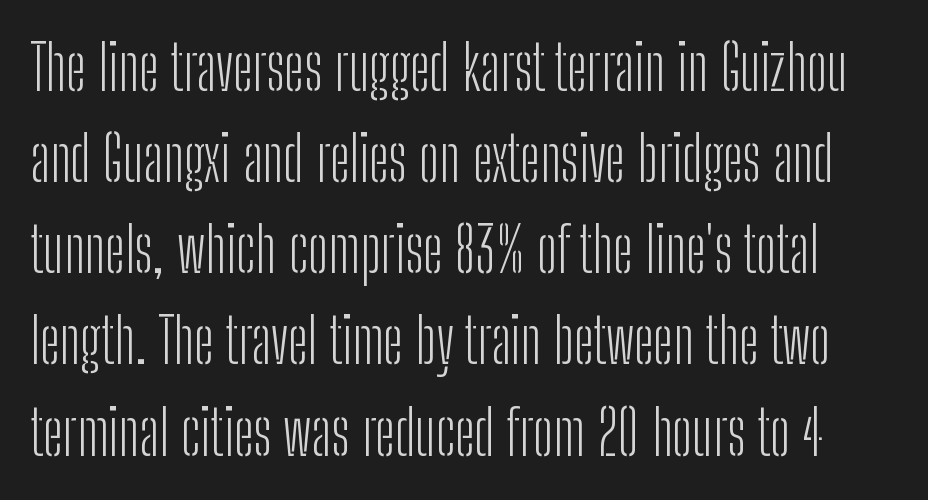
The image shows 62 px light, condensed sans-serif type, upright; set normal line spacing (1.47x), normal letter spacing, not underlined; low stroke contrast and a medium x-height.
